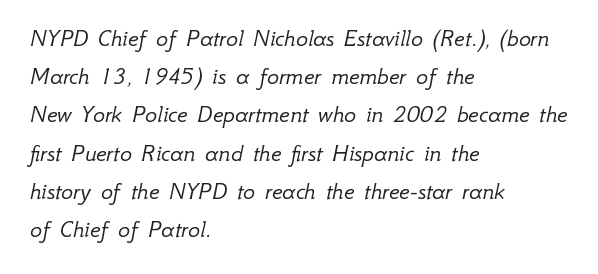
The baseline area is clear. Observe the lean: these are italic letterforms. Standard letterfit; no display-style spreading of the glyphs. Reading down the column, the eye jumps a familiar distance to each next line.
